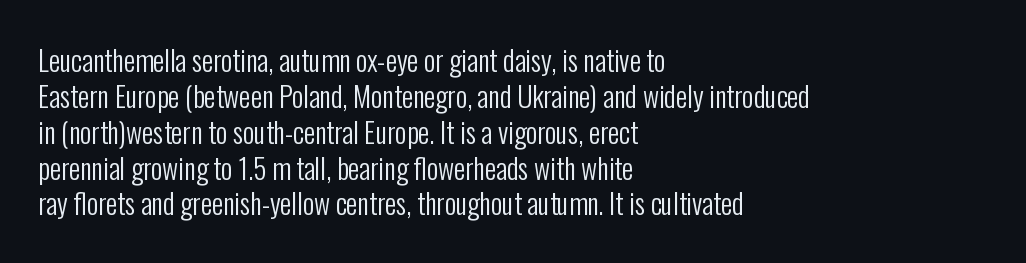
The image shows 28 px regular-weight, condensed sans-serif type, upright; set left-aligned, normal line spacing (1.28x), normal letter spacing, not underlined; low stroke contrast and a medium x-height.
